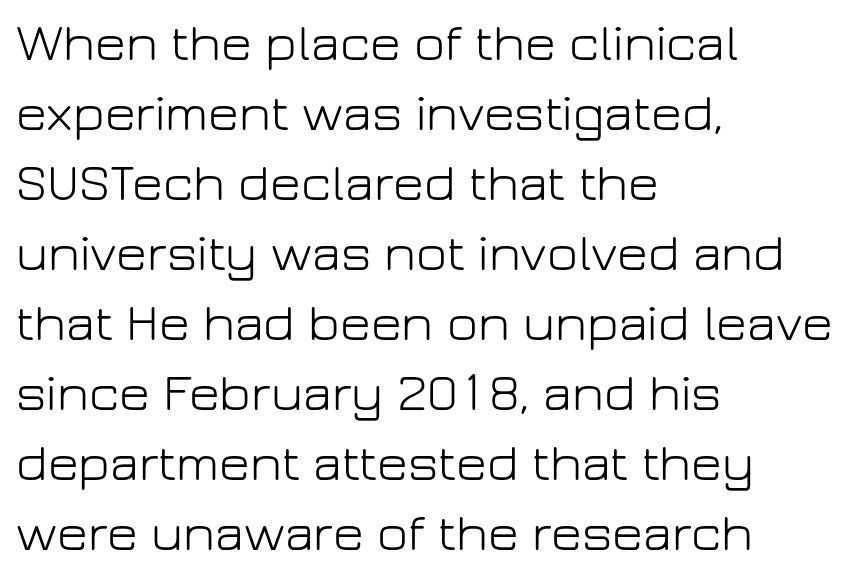
The image shows 53 px light sans-serif type, upright; set left-aligned, normal line spacing (1.32x), normal letter spacing, not underlined; low stroke contrast and a medium x-height.
